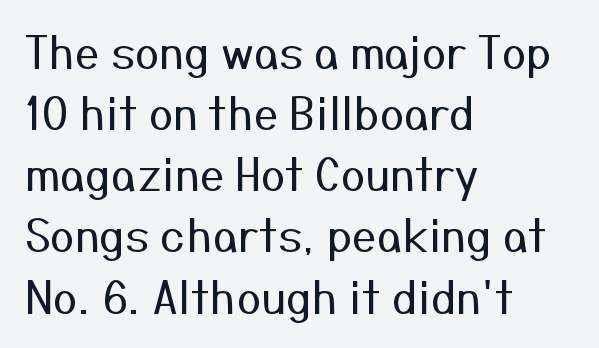
{"serif": "no", "italic": "no", "bold": "no", "weight": "regular", "width": "normal", "stroke_contrast": "medium", "x_height": "medium", "monospaced": "no", "underline": "no", "align": "left", "line_spacing": "normal", "line_spacing_ratio": 1.39, "letter_spacing": "normal", "letter_spacing_em": 0.0, "glyph_px": 44}
